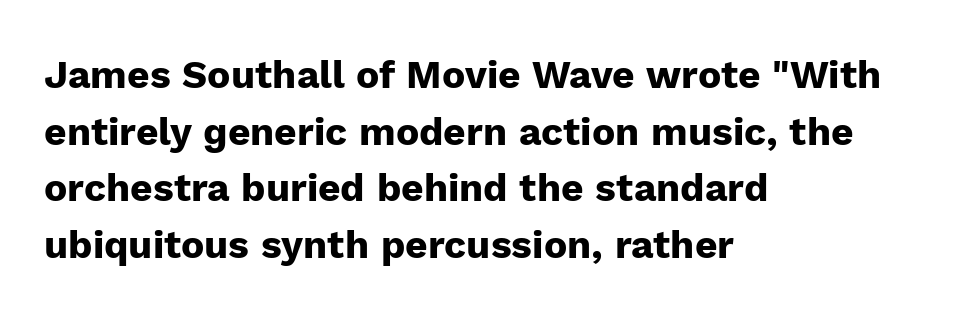
Q: Is the text bold? A: Yes.
Q: Is the text italic (slanted)? A: No, it is upright.
Q: Is the typeface a serif or a sans-serif typeface? A: Sans-serif.
Q: Is the text underlined? A: No.
Q: How is the paragraph aligned? A: Left-aligned.
Q: Is the spacing between letters normal or unusually wide? A: Normal.
Q: Is the spacing between lines tight, normal or loose? A: Normal.
Q: Width (condensed, normal, or wide)? A: Normal.
Q: Stroke contrast? A: Low.
Q: x-height? A: Medium.
Q: Monospaced? A: No.
